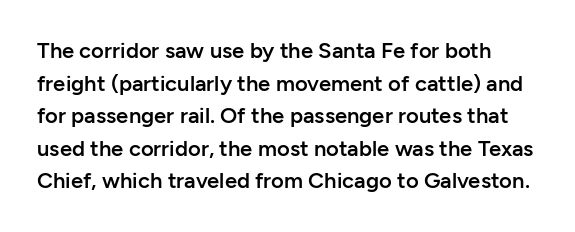
Q: Is the text bold? A: Semi-bold.
Q: Is the text italic (slanted)? A: No, it is upright.
Q: Is the text underlined? A: No.
Q: Is the spacing between letters normal or unusually wide? A: Normal.
Q: Is the spacing between lines tight, normal or loose? A: Normal.
